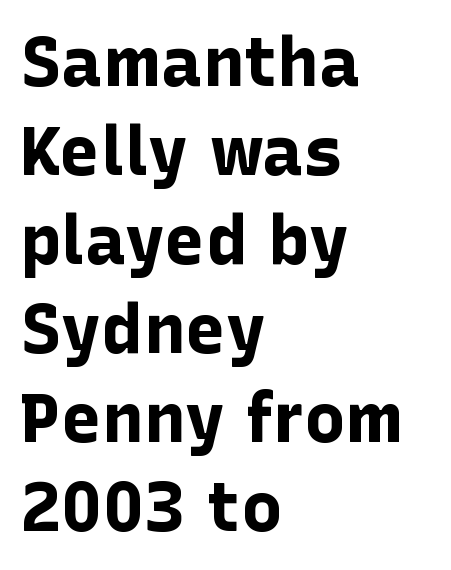
Q: Is the text bold? A: Yes.
Q: Is the text italic (slanted)? A: No, it is upright.
Q: Is the typeface a serif or a sans-serif typeface? A: Sans-serif.
Q: Is the text underlined? A: No.
Q: How is the paragraph aligned? A: Left-aligned.
Q: Is the spacing between letters normal or unusually wide? A: Normal.
Q: Is the spacing between lines tight, normal or loose? A: Normal.
Q: Width (condensed, normal, or wide)? A: Normal.
Q: Stroke contrast? A: Low.
Q: x-height? A: Medium.
Q: Monospaced? A: No.
